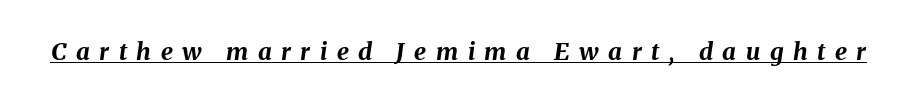
The image shows 24 px bold type, italic (leaning right); set unusually wide letter spacing (+0.4 em), underlined.
